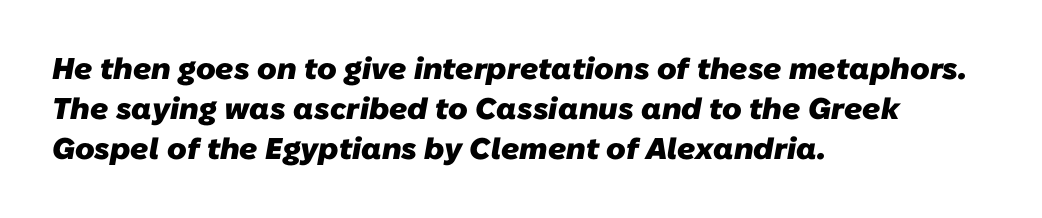
The image shows 30 px heavy sans-serif type; set left-aligned, normal line spacing (1.34x), normal letter spacing, not underlined; low stroke contrast and a medium x-height.
